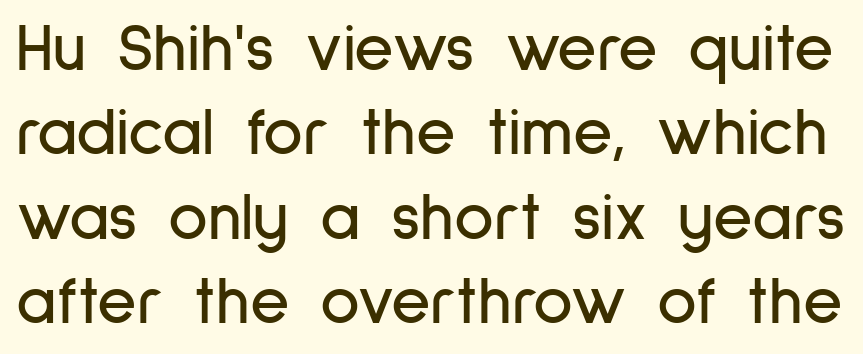
{"serif": "no", "italic": "no", "width": "condensed", "stroke_contrast": "low", "x_height": "medium", "monospaced": "no", "underline": "no", "line_spacing_ratio": 1.24, "letter_spacing": "normal", "letter_spacing_em": 0.0, "glyph_px": 68}
